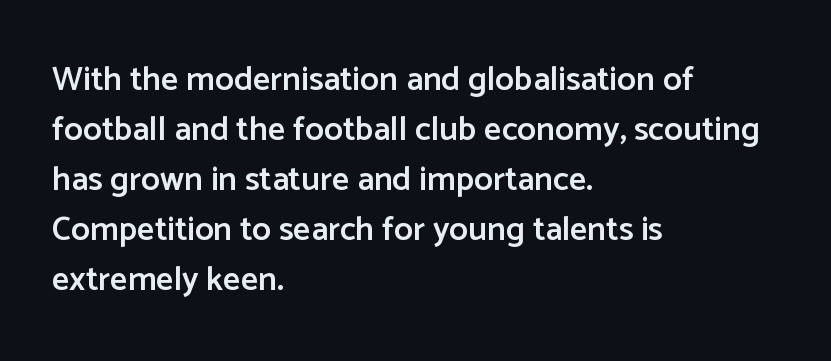
The tracking reads as untouched default to a designer's eye. Students, this is semibold: more ink than regular, less than bold. Posture: vertical. The rendering anchors every line to the left-hand side. Interline gaps are of average width in this sample. The type family on display is of the sans-serif kind.
